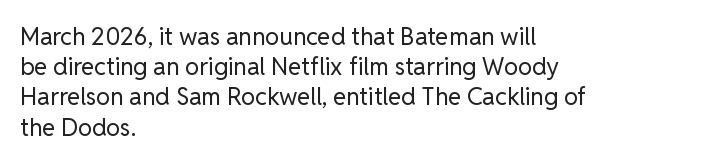
The weight would be labelled regular, book, light, or lighter still. Every stem runs plumb, perpendicular to the baseline. Descender tails drop into unmarked territory. One glance says typical: line gaps are just what's usual.
